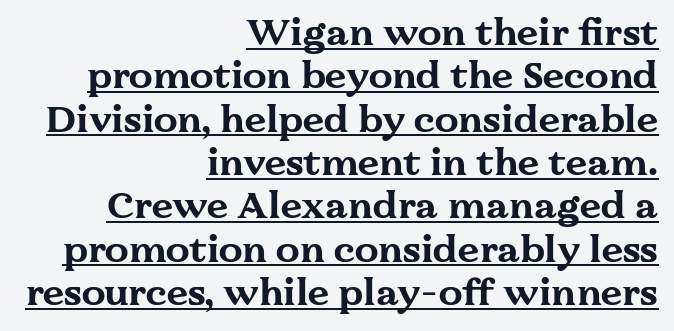
Q: Is the text bold? A: Yes.
Q: Is the text italic (slanted)? A: No, it is upright.
Q: Is the typeface a serif or a sans-serif typeface? A: Serif.
Q: Is the text underlined? A: Yes.
Q: How is the paragraph aligned? A: Right-aligned.
Q: Is the spacing between letters normal or unusually wide? A: Normal.
Q: Is the spacing between lines tight, normal or loose? A: Tight.
Q: Width (condensed, normal, or wide)? A: Wide.
Q: Stroke contrast? A: Medium.
Q: x-height? A: Medium.
Q: Monospaced? A: No.
